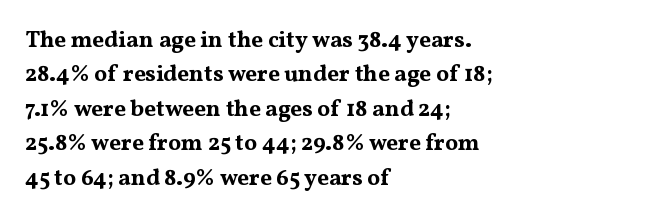
The image shows 23 px bold type, upright; set left-aligned, normal line spacing (1.5x), normal letter spacing, not underlined.
